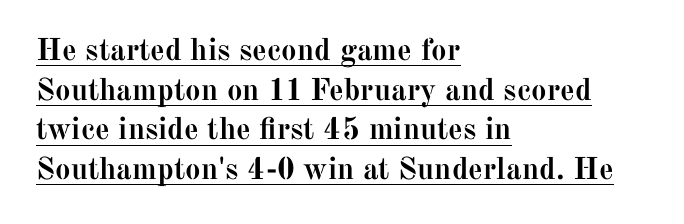
{"serif": "yes", "italic": "no", "bold": "yes", "weight": "semibold", "width": "normal", "stroke_contrast": "medium", "x_height": "medium", "monospaced": "no", "underline": "yes", "align": "left", "line_spacing": "normal", "line_spacing_ratio": 1.28, "letter_spacing": "normal", "letter_spacing_em": 0.0, "glyph_px": 31}
